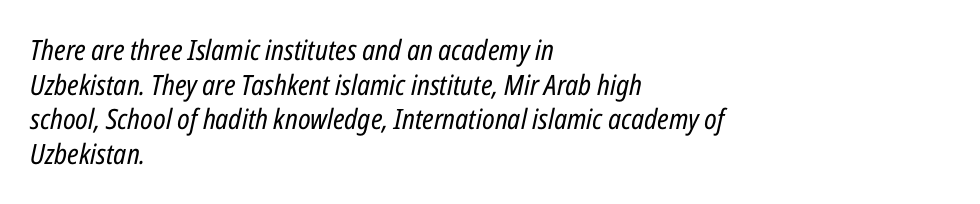
The image shows 28 px regular-weight, condensed type, italic (leaning right); set left-aligned, line spacing 1.24x, normal letter spacing, not underlined; low stroke contrast and a medium x-height.
